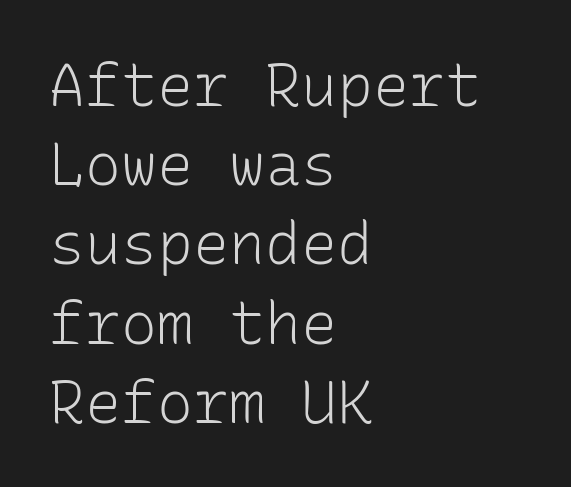
Stroke terminals: plain, sans-serif. Rendered with straight, roman letterforms. The vertical gap from one line to the next is medium. Compared with a centered layout, this one pins lines to the left instead. A clean baseline with only descenders dipping below it. These lines are rendered in a fixed-pitch font.
